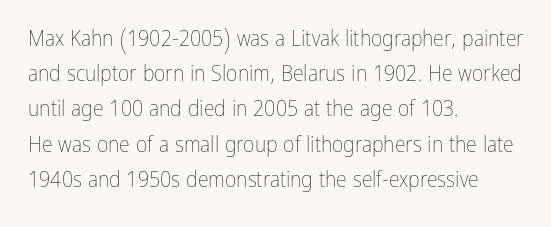
A quiet, ordinary-to-light weight characterises the typeface. Default kerning and tracking; the words read as compact shapes. These lines stack with their left ends in a neat column. The leading is moderate, giving the passage an even texture.
